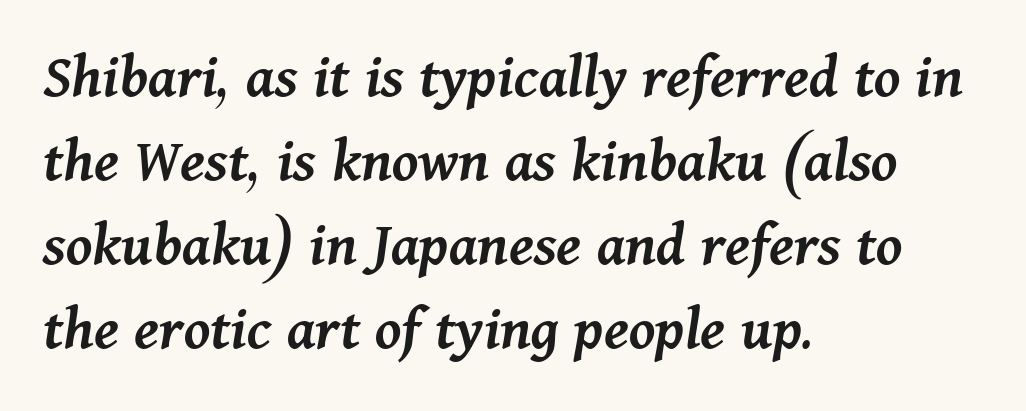
Each line starts at the same left margin while the right side varies. Slant detected: the letters are inclined. Observe the ordinary spacing: letters are neighbours, not strangers. Semibold letterforms, between regular and bold. Words float on clear page, feet unadorned. The leading is moderate, giving the passage an even texture.
